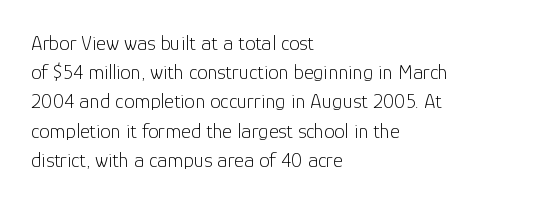
The image shows 21 px text type, upright; set left-aligned, normal line spacing (1.39x), normal letter spacing, not underlined.
